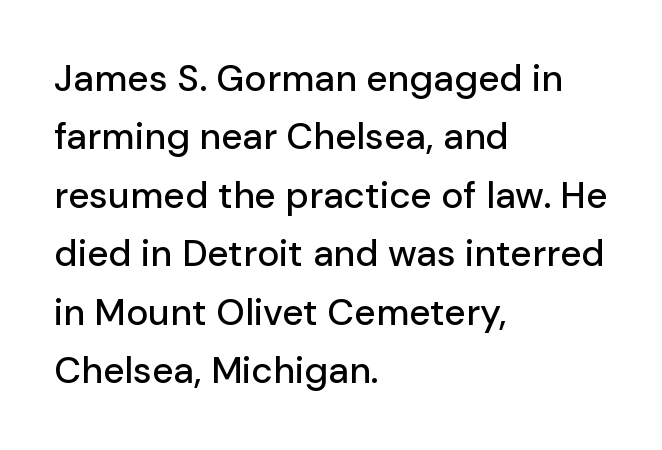
Q: Is the text italic (slanted)? A: No, it is upright.
Q: Is the typeface a serif or a sans-serif typeface? A: Sans-serif.
Q: Is the text underlined? A: No.
Q: How is the paragraph aligned? A: Left-aligned.
Q: Is the spacing between letters normal or unusually wide? A: Normal.
Q: Is the spacing between lines tight, normal or loose? A: Normal.
Q: Width (condensed, normal, or wide)? A: Normal.
Q: Stroke contrast? A: Low.
Q: x-height? A: Medium.
Q: Monospaced? A: No.
